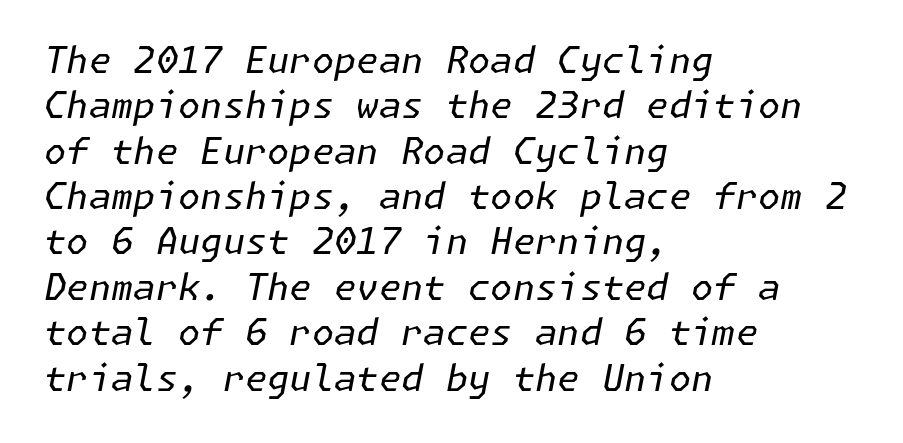
The image shows 36 px regular-weight type, italic (leaning right); set left-aligned, normal line spacing (1.26x), normal letter spacing, not underlined; low stroke contrast and a medium x-height.
